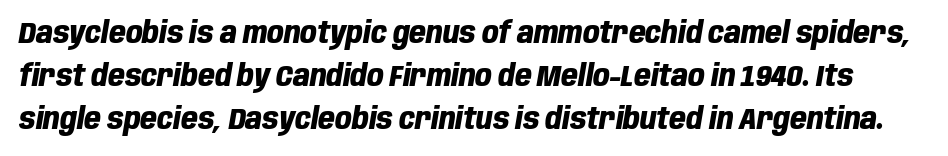
A typesetter would call this proportional, since set widths differ per character. Default kerning and tracking; the words read as compact shapes. The space beneath each line is pristine and unruled. The face used here has the dense, thick strokes of a bold. The face used here has a pronounced slope to its letters.
